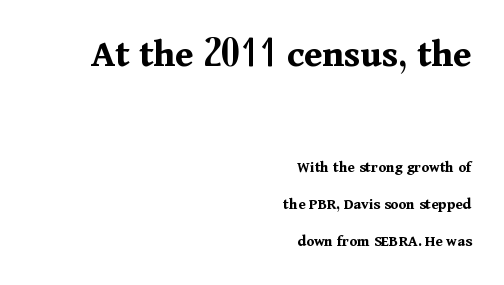
The ragged edge is on the left, which tells us the setting is flush right. Successive baselines arrive slowly, with a big drop between each. The letters sit at their default tracking, neither squeezed nor spread. This layout puts the oversized block above and the modest block below. The area under the type is left untouched. A typesetter would call this proportional, since set widths differ per character.
